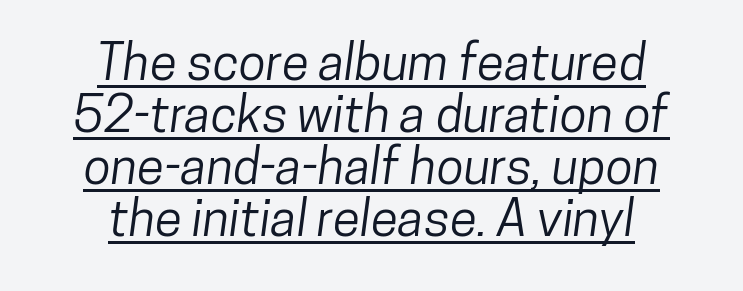
The image shows 50 px condensed sans-serif type; set centered, tight line spacing (1.04x), normal letter spacing, underlined; low stroke contrast and a medium x-height.
